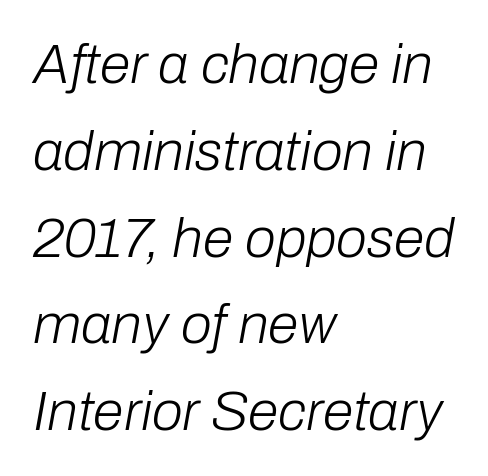
A typesetter would call this proportional, since set widths differ per character. The face used here has a pronounced slope to its letters. Caption: face not bold, strokes unweighted. The type is set solid horizontally, with unmodified tracking. Honestly, the row spacing looks completely unremarkable.
